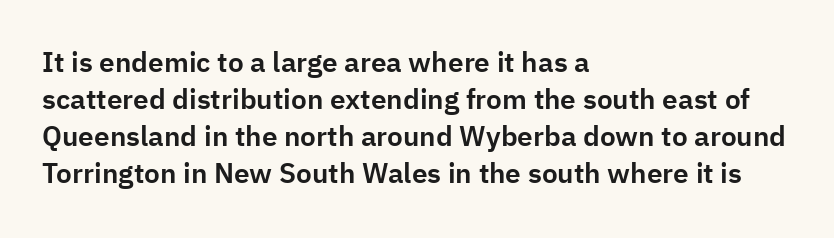
Q: Is the text italic (slanted)? A: No, it is upright.
Q: Is the typeface a serif or a sans-serif typeface? A: Sans-serif.
Q: Is the text underlined? A: No.
Q: How is the paragraph aligned? A: Left-aligned.
Q: Is the spacing between letters normal or unusually wide? A: Normal.
Q: Is the spacing between lines tight, normal or loose? A: Normal.
Q: Width (condensed, normal, or wide)? A: Normal.
Q: Stroke contrast? A: Low.
Q: x-height? A: Medium.
Q: Monospaced? A: No.
